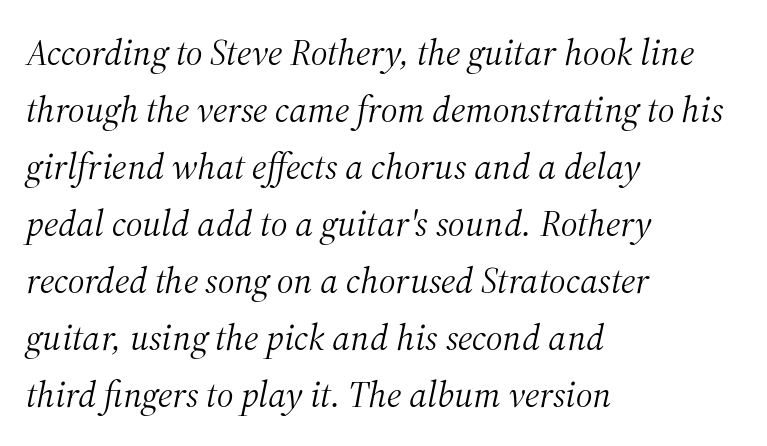
Q: Is the text bold? A: No.
Q: Is the text italic (slanted)? A: Yes, it leans right by about 12 degrees.
Q: Is the typeface a serif or a sans-serif typeface? A: Serif.
Q: Is the text underlined? A: No.
Q: How is the paragraph aligned? A: Left-aligned.
Q: Is the spacing between letters normal or unusually wide? A: Normal.
Q: Is the spacing between lines tight, normal or loose? A: Normal.
Q: Width (condensed, normal, or wide)? A: Normal.
Q: Stroke contrast? A: Medium.
Q: x-height? A: Medium.
Q: Monospaced? A: No.
